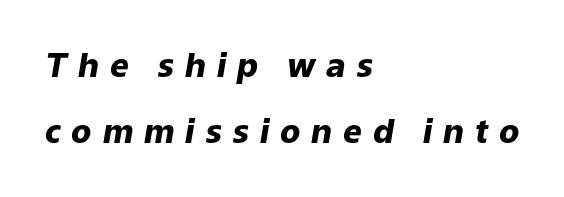
When letters slant like this, we call the style italic. This is heavy type, rendered in bold. Compared with a centered layout, this one pins lines to the left instead. Descenders are the only things crossing below the line. A typesetter would call this proportional, since set widths differ per character. Letter spacing: wide.
